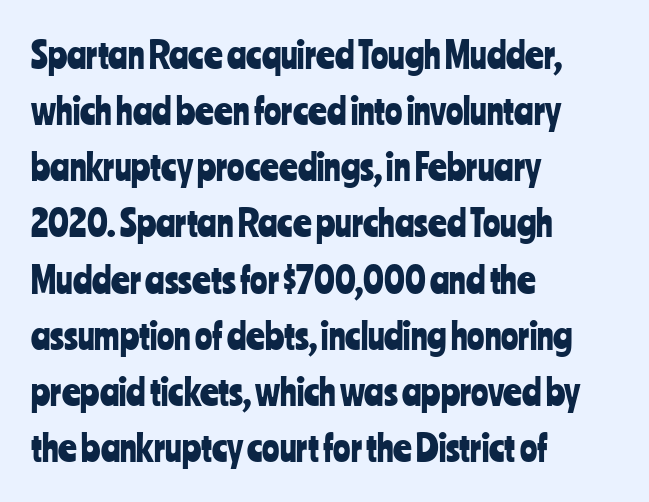
These lines are composed in type without serifs. No word sits above an underline. The font's upright variant was chosen for this text. Each letter keeps its own natural width here, so spacing adapts to shape. Characters follow at the spacing the type designer built in.
